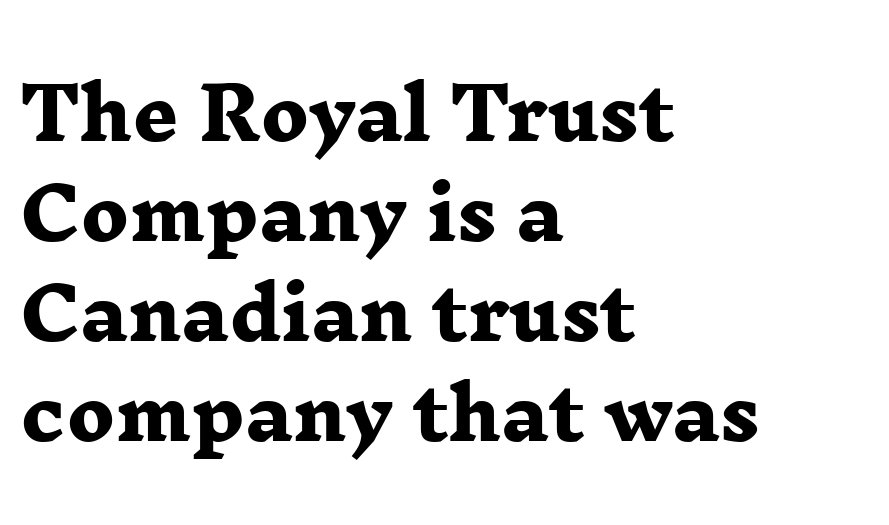
The image shows 71 px heavy, wide serif type; set left-aligned, normal line spacing (1.41x), normal letter spacing, not underlined; low stroke contrast and a medium x-height.
